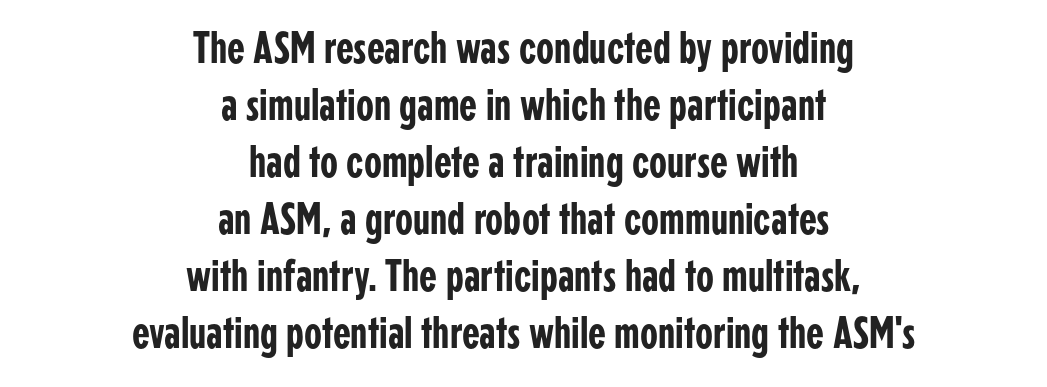
{"serif": "no", "italic": "no", "width": "condensed", "stroke_contrast": "low", "x_height": "medium", "monospaced": "no", "underline": "no", "align": "center", "line_spacing_ratio": 1.24, "letter_spacing": "normal", "letter_spacing_em": 0.0, "glyph_px": 46}
